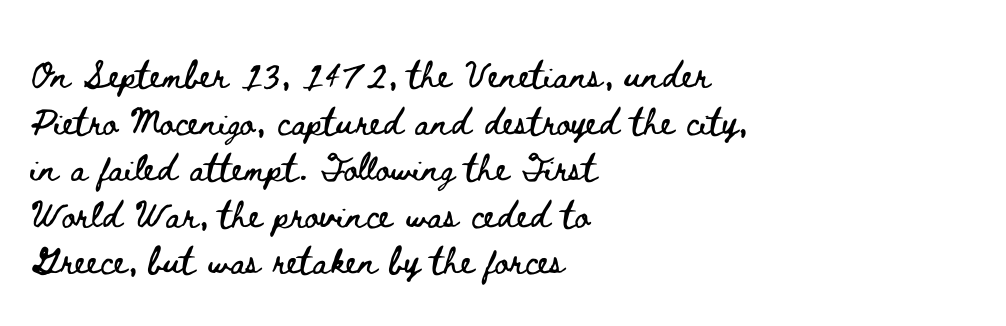
No word sits above an underline. The passage shown is typed in a proportional face where columns would drift. Successive baselines arrive at the customary interval. Short note: letters normally spaced. Notice how the passage keeps a crisp vertical edge on the left only.
